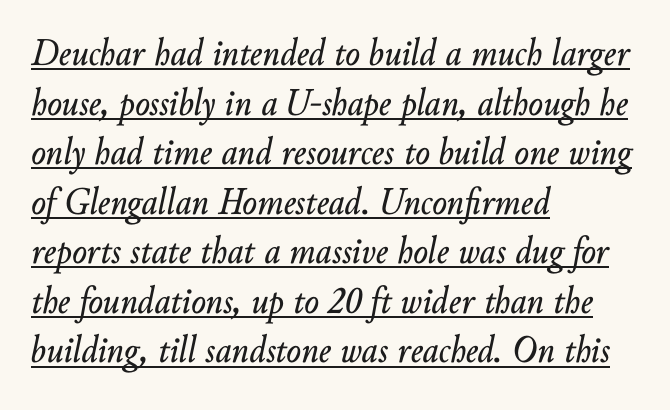
{"italic": "yes", "lean": "right", "slant_degrees": 10, "width": "normal", "stroke_contrast": "low", "x_height": "small", "monospaced": "no", "underline": "yes", "align": "left", "line_spacing": "normal", "line_spacing_ratio": 1.27, "letter_spacing": "normal", "letter_spacing_em": 0.0, "glyph_px": 39}
